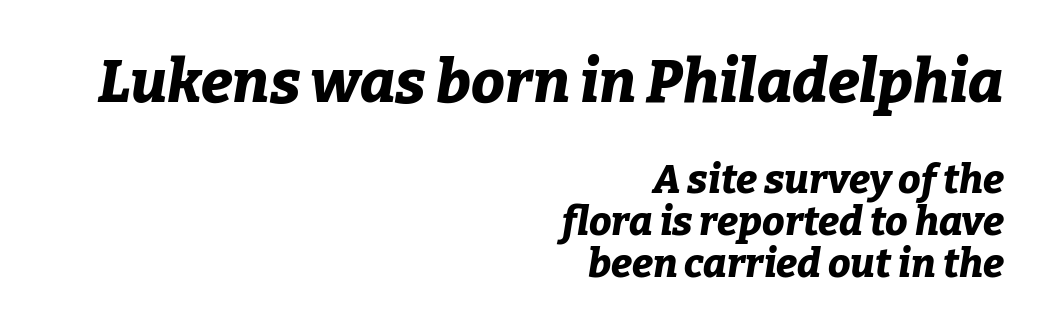
{"italic": "yes", "lean": "right", "slant_degrees": 9, "bold": "yes", "weight": "bold", "width": "normal", "stroke_contrast": "low", "x_height": "medium", "monospaced": "no", "underline": "no", "align": "right", "line_spacing": "tight", "line_spacing_ratio": 1.04, "letter_spacing": "normal", "letter_spacing_em": 0.0, "larger_block": "first", "size_ratio": 1.5, "glyph_px": 60}
